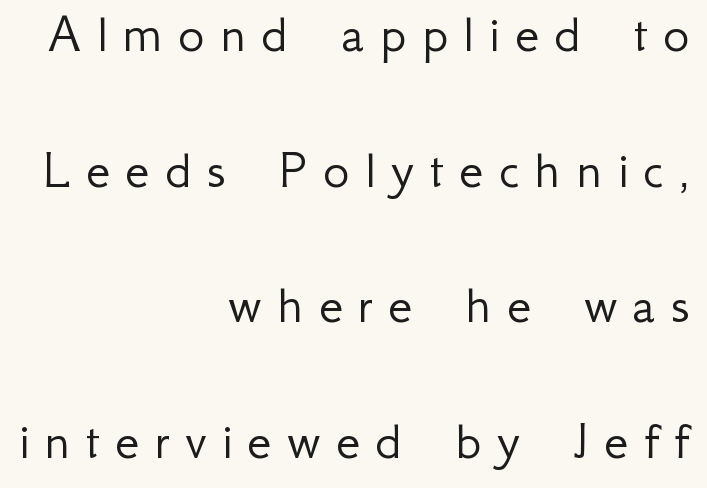
The image shows 56 px light sans-serif type, upright; set right-aligned, loose line spacing (2.42x), unusually wide letter spacing (+0.27 em), not underlined; low stroke contrast and a small x-height.
